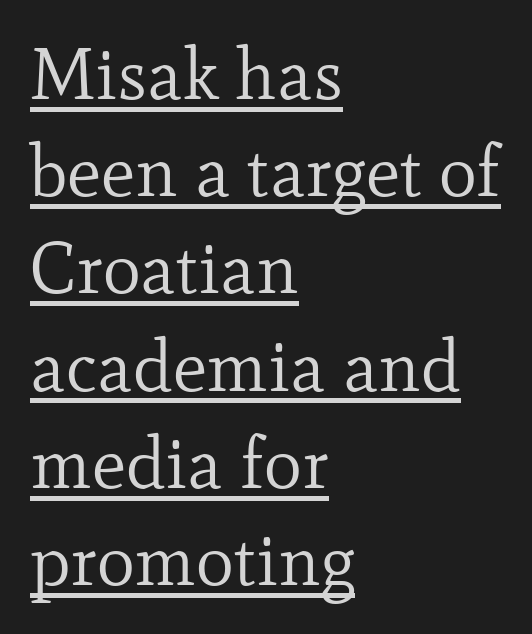
{"serif": "yes", "italic": "no", "bold": "no", "weight": "regular", "width": "normal", "stroke_contrast": "low", "x_height": "small", "monospaced": "no", "underline": "yes", "align": "left", "line_spacing": "normal", "line_spacing_ratio": 1.35, "letter_spacing": "normal", "letter_spacing_em": 0.0, "glyph_px": 72}
